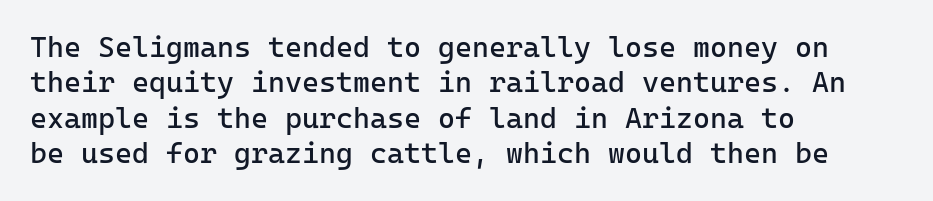
The gap between lines stays unmarked. You could count columns in this text — the font is strictly monospaced. Does the type have serifs? No, each stem ends abruptly. The type sits square on the baseline with zero lean. No extra tracking has been applied to these lines. The paragraph shown leans on its left margin.
